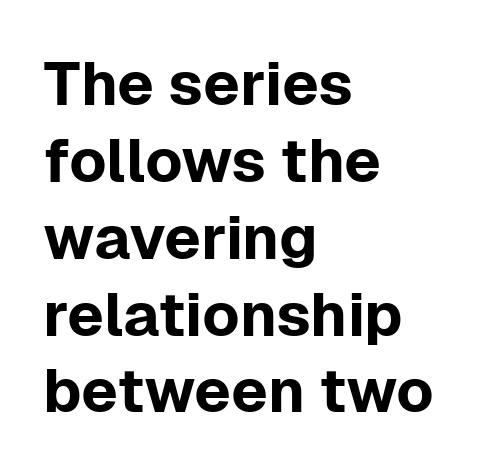
The passage shown is not underscored anywhere. Left-aligned paragraph, ragged on the right. Vertical strokes here are truly vertical. The font family rendered here belongs to the sans-serif group. Between one letter and the next there's only the usual sliver of space. Regarding leading, the lines here are spaced in the standard way.
